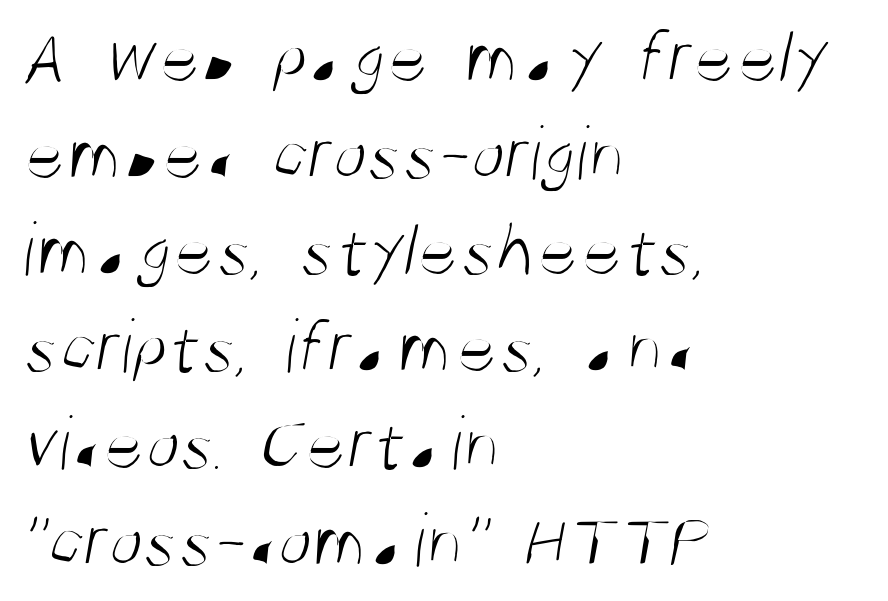
{"serif": "no", "bold": "no", "weight": "light", "width": "condensed", "stroke_contrast": "medium", "x_height": "large", "monospaced": "no", "underline": "no", "align": "left", "line_spacing_ratio": 1.24, "letter_spacing": "normal", "letter_spacing_em": 0.0, "glyph_px": 78}
